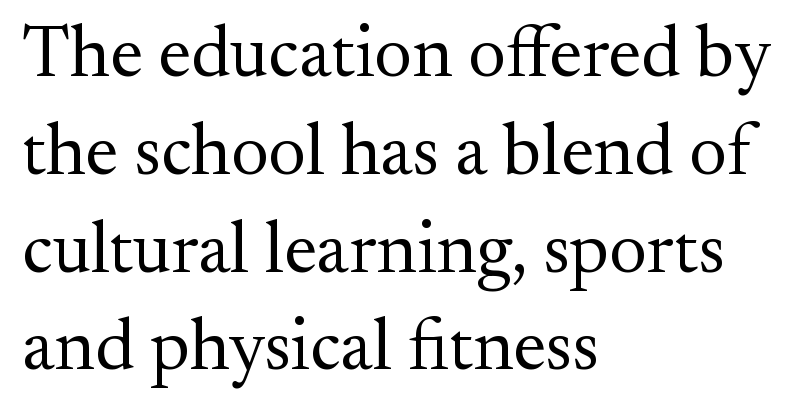
The image shows 73 px regular-weight serif type, upright; set left-aligned, normal line spacing (1.34x), normal letter spacing, not underlined; medium stroke contrast and a small x-height.
